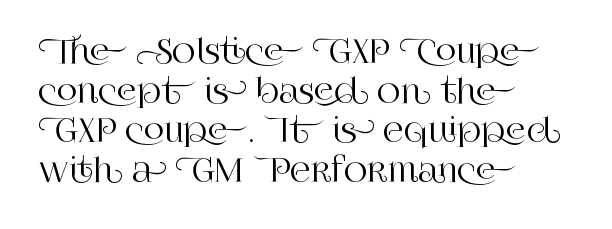
The image shows 32 px serif type, upright; set left-aligned, line spacing 1.24x, normal letter spacing, not underlined; high stroke contrast and a large x-height.
